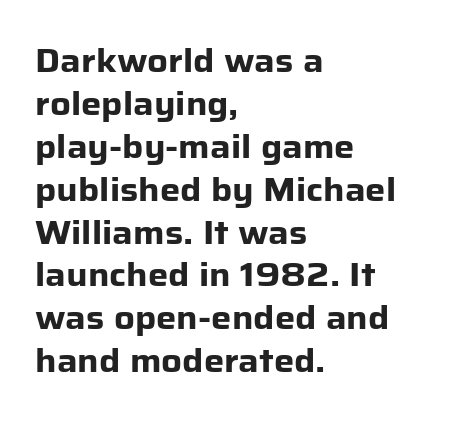
The image shows 32 px heavy sans-serif type, upright; set left-aligned, normal line spacing (1.34x), normal letter spacing, not underlined; low stroke contrast and a medium x-height.
